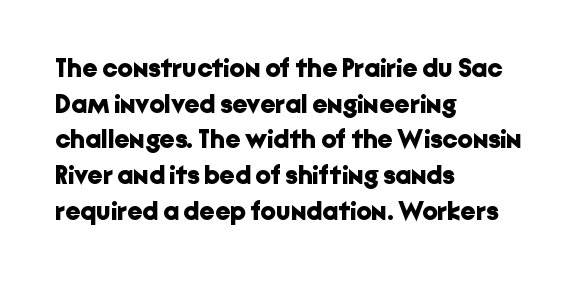
The image shows 27 px bold type, upright; set left-aligned, normal line spacing (1.32x), normal letter spacing, not underlined.
